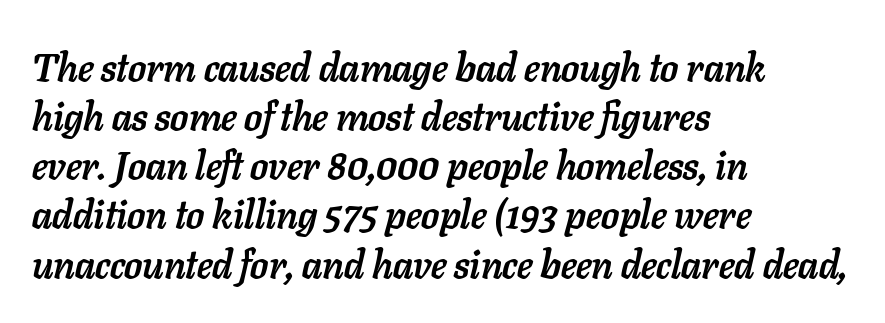
The image shows 39 px semibold type, italic (leaning right); set left-aligned, normal line spacing (1.26x), normal letter spacing, not underlined; low stroke contrast and a medium x-height.
